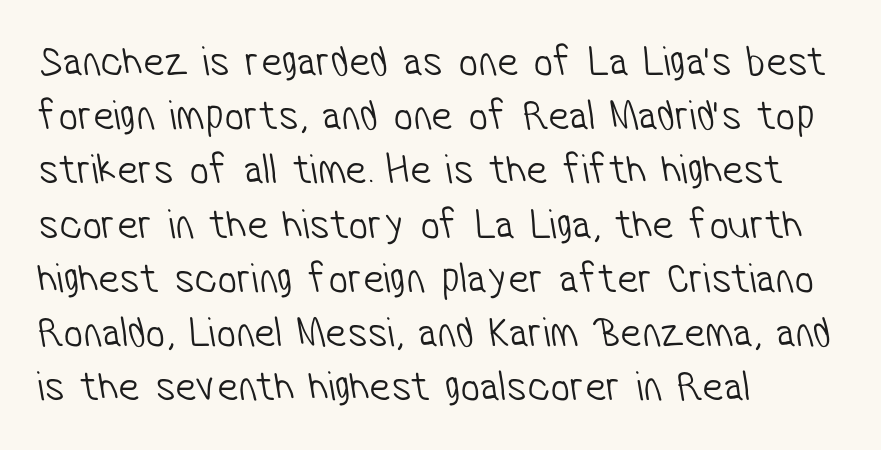
Q: Is the text bold? A: No.
Q: Is the typeface a serif or a sans-serif typeface? A: Sans-serif.
Q: Is the text underlined? A: No.
Q: How is the paragraph aligned? A: Left-aligned.
Q: Is the spacing between letters normal or unusually wide? A: Normal.
Q: Is the spacing between lines tight, normal or loose? A: Normal.
Q: Width (condensed, normal, or wide)? A: Condensed.
Q: Stroke contrast? A: Low.
Q: x-height? A: Medium.
Q: Monospaced? A: No.
